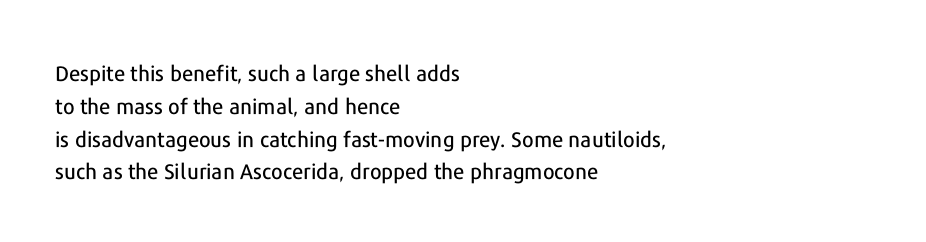
{"italic": "no", "underline": "no", "align": "left", "line_spacing": "normal", "line_spacing_ratio": 1.56, "letter_spacing": "normal", "letter_spacing_em": 0.0, "glyph_px": 21}
